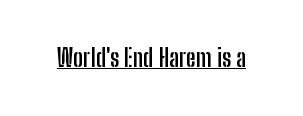
The image shows 24 px bold type, upright; set normal letter spacing, underlined.
